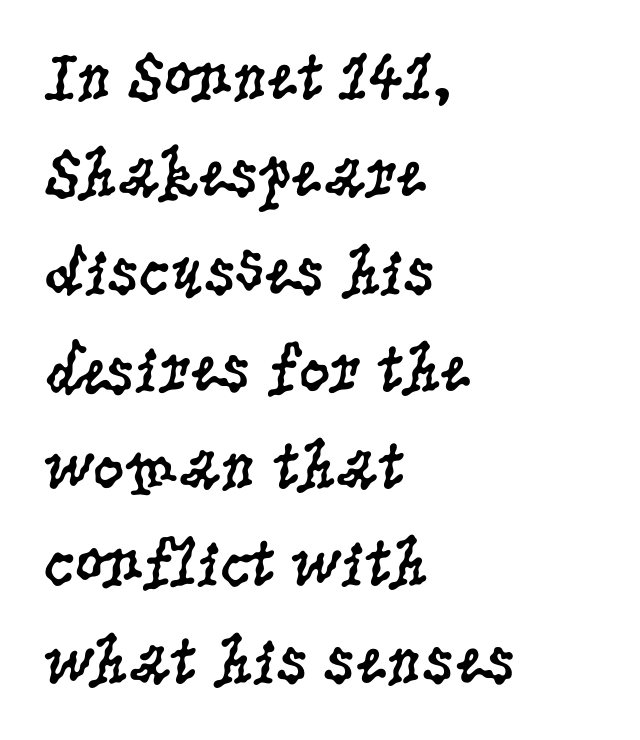
The image shows 69 px regular-weight, condensed serif type; set left-aligned, normal line spacing (1.41x), normal letter spacing, not underlined; low stroke contrast and a large x-height.
